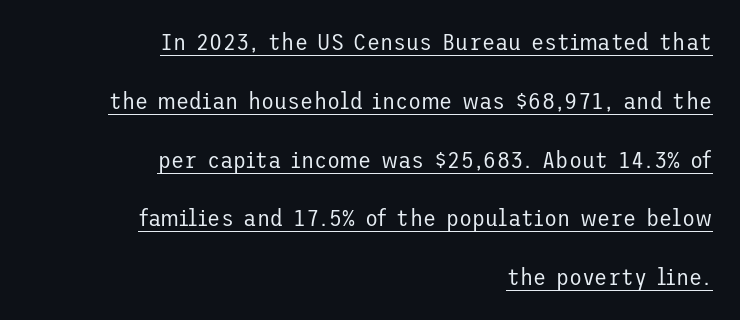
The image shows 24 px text type, upright; set right-aligned, loose line spacing (2.45x), normal letter spacing, underlined.
